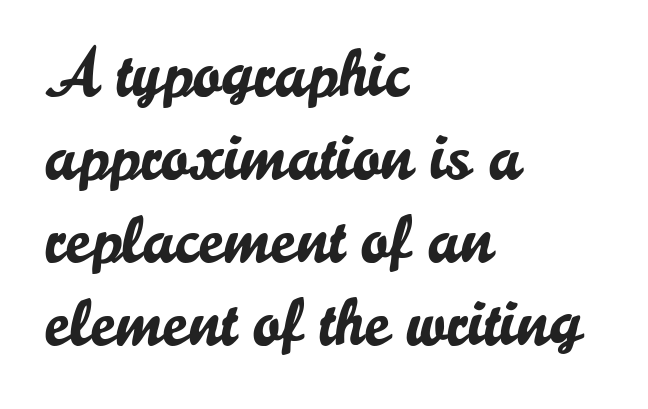
The image shows 68 px sans-serif type; set left-aligned, line spacing 1.22x, normal letter spacing, not underlined; low stroke contrast and a small x-height.
